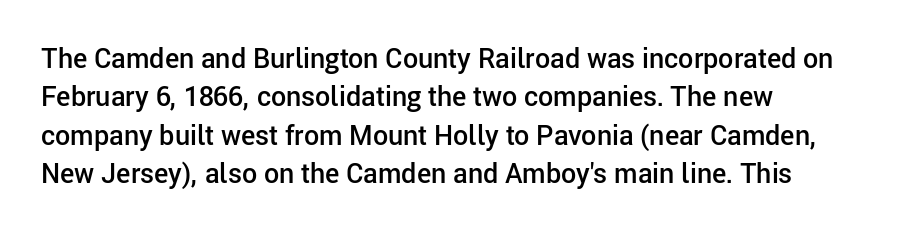
The lines in this sample share a left origin and differ only in where they stop. Does the leading feel generous? No, just average. Bare-footed words on every line. These lines were composed using upright roman letters.
